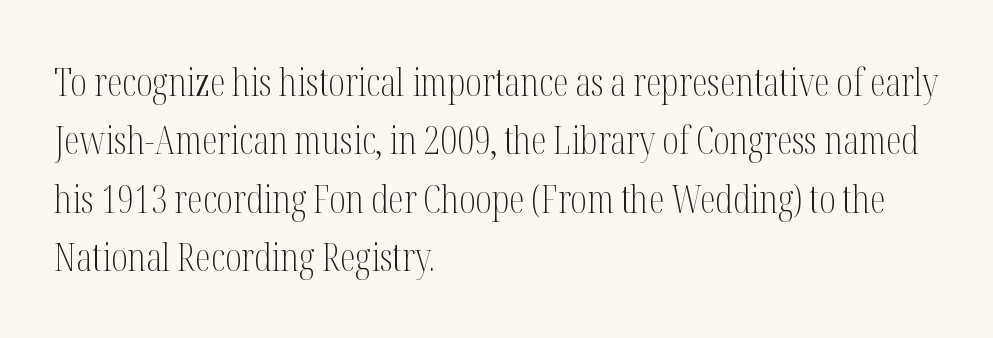
{"serif": "yes", "italic": "no", "bold": "no", "weight": "light", "width": "condensed", "stroke_contrast": "medium", "x_height": "medium", "monospaced": "no", "underline": "no", "align": "left", "line_spacing": "normal", "line_spacing_ratio": 1.5, "letter_spacing": "normal", "letter_spacing_em": 0.0, "glyph_px": 39}
